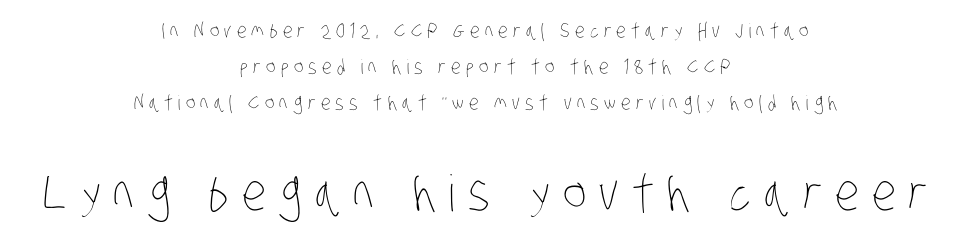
Leftover space on each line is divided equally before and after the words. These two chunks differ in scale, with the bottom chunk taking the larger measure. Honestly, there is no underline to notice here at all. Weight: regular or lighter. Note the varied advance widths — an 'i' is clearly narrower than an 'm'. The tracking jumps out immediately: characters are airy and widely separated.
